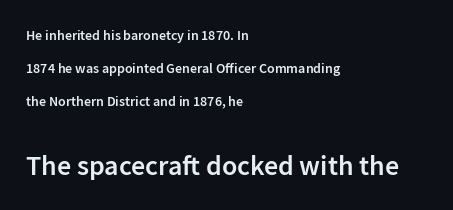
{"serif": "no", "italic": "no", "bold": "semi", "weight": "semibold", "width": "normal", "stroke_contrast": "low", "x_height": "medium", "monospaced": "no", "underline": "no", "align": "left", "line_spacing": "loose", "line_spacing_ratio": 2.35, "letter_spacing": "normal", "letter_spacing_em": 0.0, "larger_block": "second", "size_ratio": 2.0, "glyph_px": 28}
